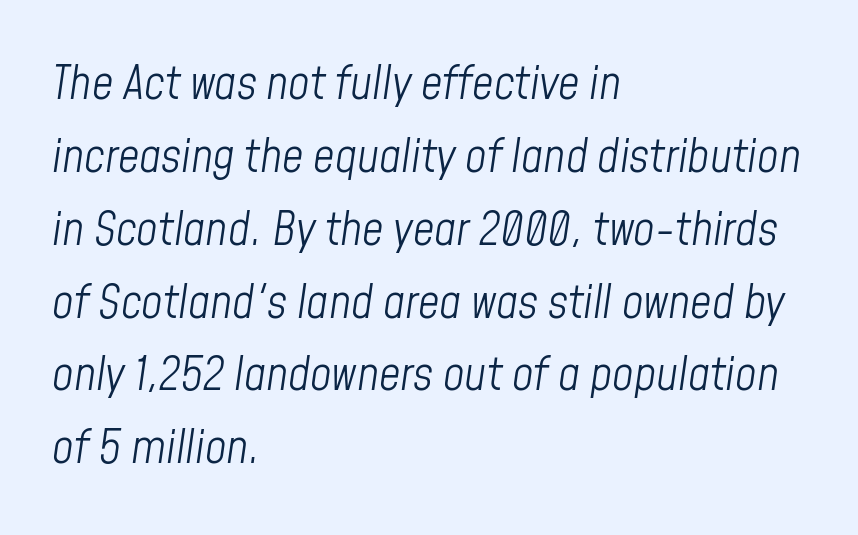
A quiet, ordinary-to-light weight characterises the typeface. Here the designer chose a conventional face with non-uniform glyph widths. Tracking here is standard; glyphs follow each other at the usual distance. Where is the straight margin? On the left. Tall strokes in this sample are angled rather than plumb.
